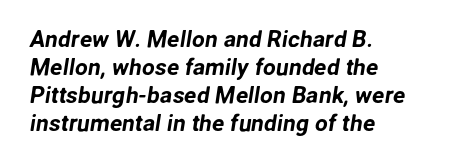
Spacing between characters is what you'd get straight out of the box. No word sits above an underline. Casual observation: everything's shoved over to the left.
